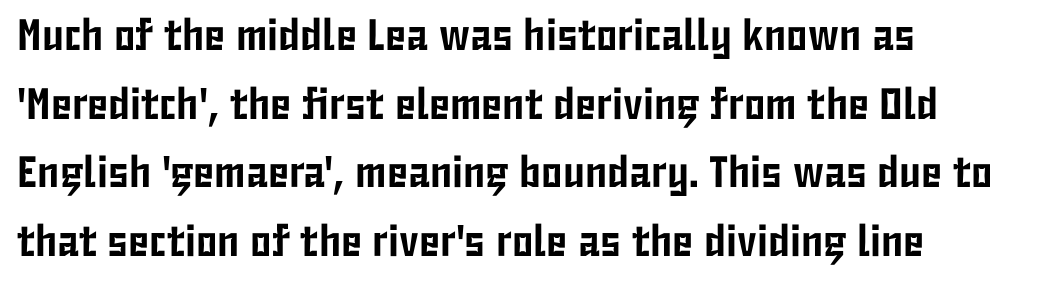
Q: Is the text italic (slanted)? A: No, it is upright.
Q: Is the typeface a serif or a sans-serif typeface? A: Sans-serif.
Q: Is the text underlined? A: No.
Q: How is the paragraph aligned? A: Left-aligned.
Q: Is the spacing between letters normal or unusually wide? A: Normal.
Q: Is the spacing between lines tight, normal or loose? A: Normal.
Q: Width (condensed, normal, or wide)? A: Condensed.
Q: Stroke contrast? A: Low.
Q: x-height? A: Medium.
Q: Monospaced? A: No.
